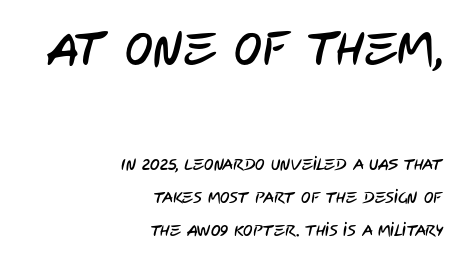
{"serif": "no", "width": "condensed", "stroke_contrast": "low", "x_height": "large", "monospaced": "no", "underline": "no", "align": "right", "line_spacing": "loose", "line_spacing_ratio": 2.07, "letter_spacing": "normal", "letter_spacing_em": 0.0, "larger_block": "first", "size_ratio": 2.94, "glyph_px": 47}
